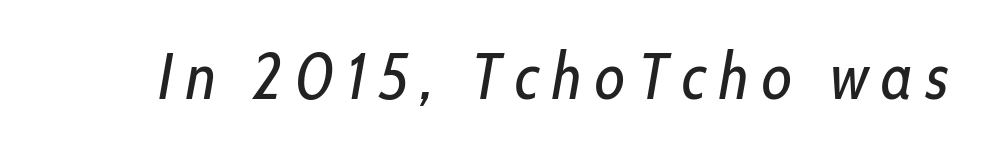
{"italic": "yes", "lean": "right", "slant_degrees": 10, "bold": "no", "weight": "regular", "width": "condensed", "stroke_contrast": "low", "x_height": "medium", "monospaced": "no", "underline": "no", "letter_spacing": "wide", "letter_spacing_em": 0.2, "glyph_px": 65}
